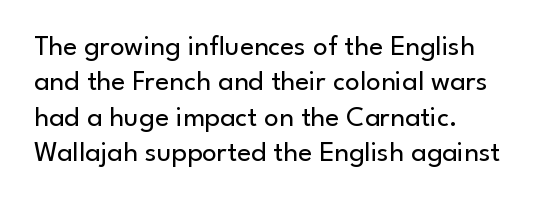
Nope, not italic — everything's standing straight. Heft: none added — not bold. The tracking reads as untouched default to a designer's eye. The text was rendered using a sans face with plain stroke endings.
